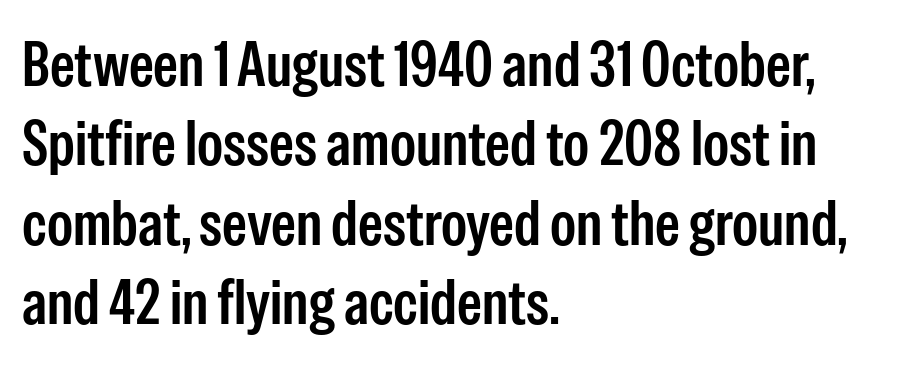
{"serif": "no", "italic": "no", "bold": "semi", "weight": "semibold", "width": "condensed", "stroke_contrast": "low", "x_height": "medium", "monospaced": "no", "underline": "no", "align": "left", "line_spacing": "normal", "line_spacing_ratio": 1.26, "letter_spacing": "normal", "letter_spacing_em": 0.0, "glyph_px": 63}
